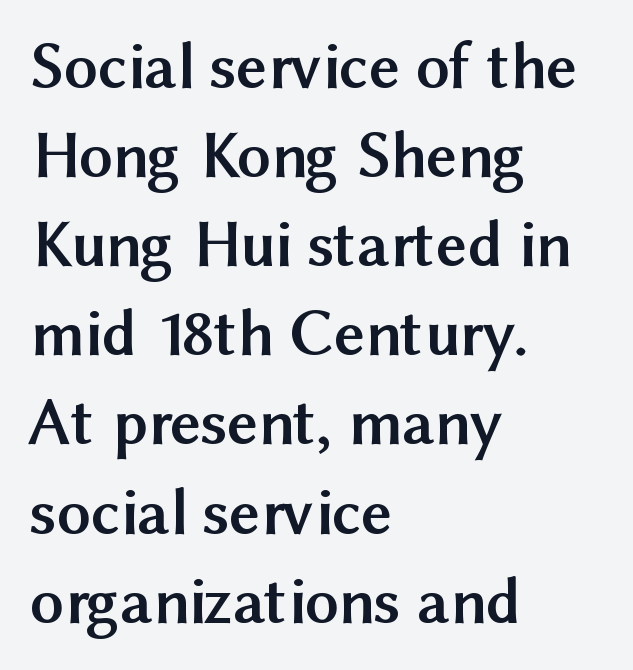
{"serif": "no", "italic": "no", "bold": "yes", "weight": "semibold", "width": "normal", "stroke_contrast": "medium", "x_height": "medium", "monospaced": "no", "underline": "no", "align": "left", "line_spacing": "normal", "line_spacing_ratio": 1.33, "letter_spacing": "normal", "letter_spacing_em": 0.0, "glyph_px": 67}
